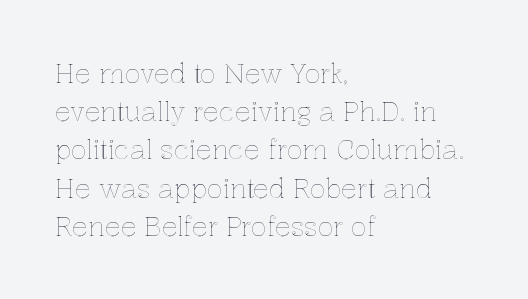
{"italic": "no", "underline": "no", "align": "left", "line_spacing": "normal", "line_spacing_ratio": 1.47, "letter_spacing": "normal", "letter_spacing_em": 0.0, "glyph_px": 26}
